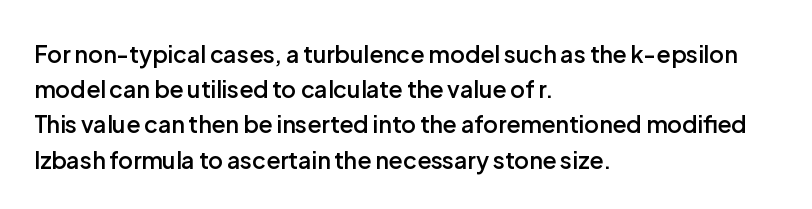
Summary of weight: moderately heavy, a semibold. You could call the tracking neutral — neither tight nor loose. Unmarked baselines from the first word to the last. Quick note: interline space is typical.
